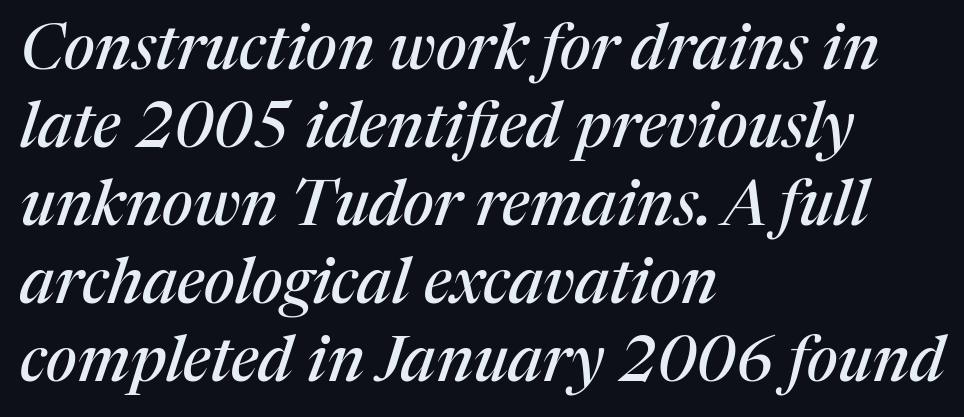
{"serif": "yes", "italic": "yes", "lean": "right", "slant_degrees": 17, "width": "normal", "stroke_contrast": "medium", "x_height": "medium", "monospaced": "no", "underline": "no", "align": "left", "line_spacing_ratio": 1.24, "letter_spacing": "normal", "letter_spacing_em": 0.0, "glyph_px": 63}
